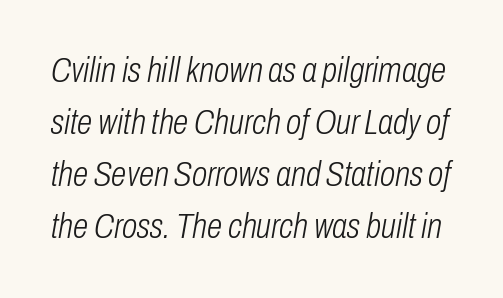
The image shows 35 px light, condensed type, italic (leaning right); set normal line spacing (1.49x), normal letter spacing, not underlined; low stroke contrast and a medium x-height.
